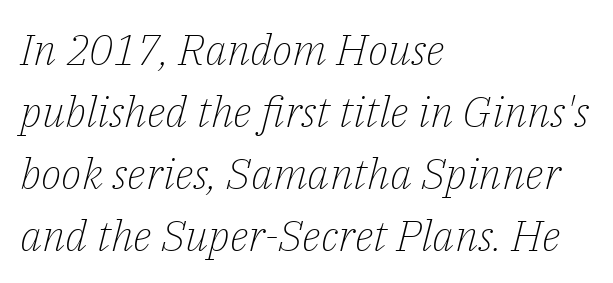
The image shows 43 px light serif type, italic (leaning right); set left-aligned, normal line spacing (1.44x), normal letter spacing, not underlined; low stroke contrast and a medium x-height.
